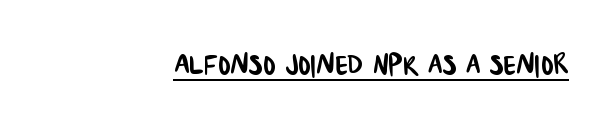
{"serif": "no", "width": "condensed", "stroke_contrast": "low", "x_height": "large", "monospaced": "no", "underline": "yes", "align": "right", "letter_spacing": "normal", "letter_spacing_em": 0.0, "glyph_px": 37}
